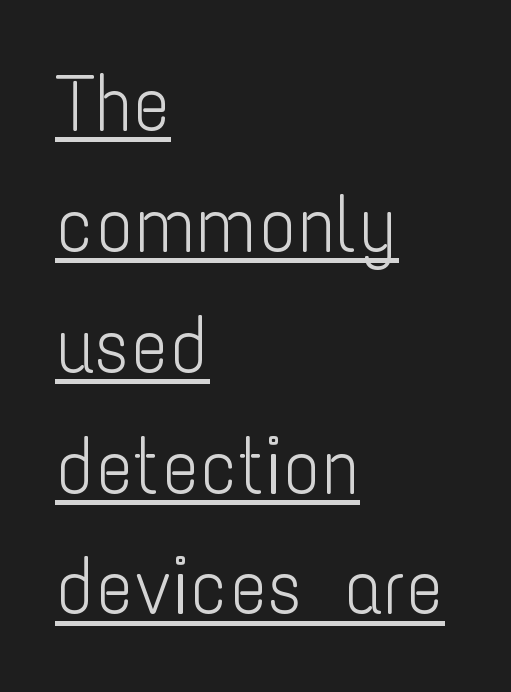
The lines sit at an ordinary, default distance from one another. Observe the ordinary spacing: letters are neighbours, not strangers. You can tell from the bare stems that sans-serif type was used. Layout note: lines flush left.
